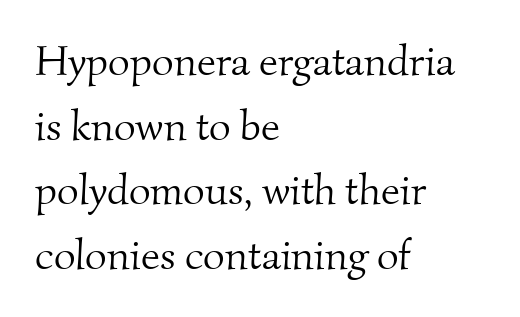
The face used here is rendered with its standard letterfit. A normal amount of white space separates one row of letters from the next. The strip under each line holds only bare page. The glyphs in this specimen are seriffed.
